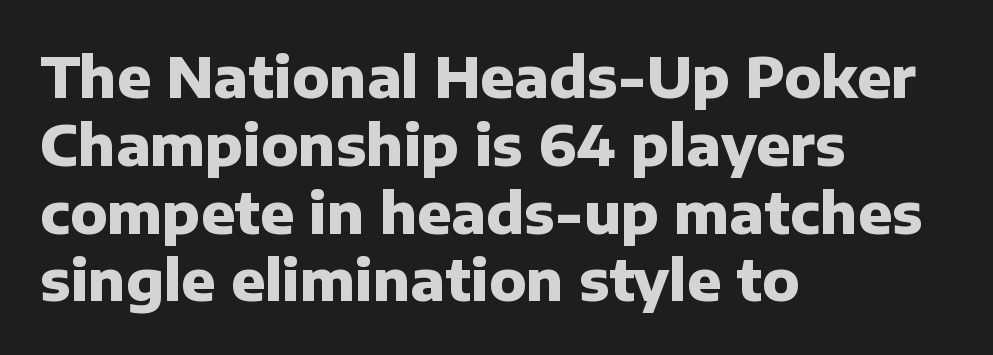
Does extra space separate the letters? No, they use regular spacing. Each row of text sits above clean, open space. Does the copy run flush right? No — it runs flush left. A typesetter would label this face a sans. Quick note: not italic, upright.
